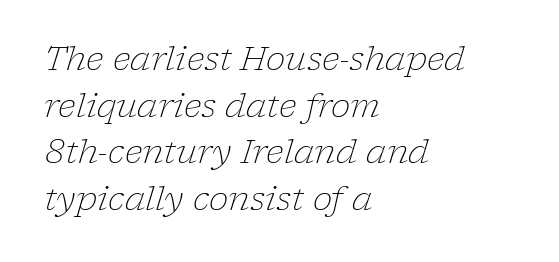
Q: Is the text bold? A: No.
Q: Is the text italic (slanted)? A: Yes, it leans right by about 17 degrees.
Q: Is the typeface a serif or a sans-serif typeface? A: Serif.
Q: Is the text underlined? A: No.
Q: How is the paragraph aligned? A: Left-aligned.
Q: Is the spacing between letters normal or unusually wide? A: Normal.
Q: Is the spacing between lines tight, normal or loose? A: Normal.
Q: Width (condensed, normal, or wide)? A: Normal.
Q: Stroke contrast? A: Low.
Q: x-height? A: Medium.
Q: Monospaced? A: No.
